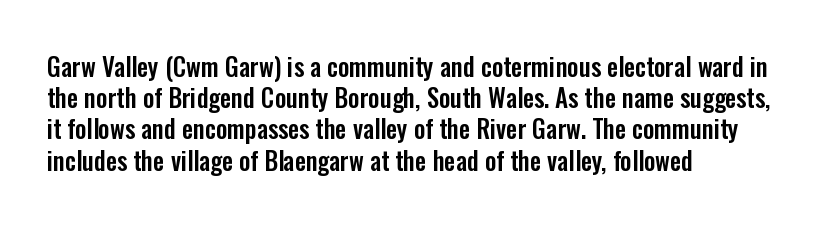
{"italic": "no", "underline": "no", "align": "left", "line_spacing": "normal", "line_spacing_ratio": 1.25, "letter_spacing": "normal", "letter_spacing_em": 0.0, "glyph_px": 25}
